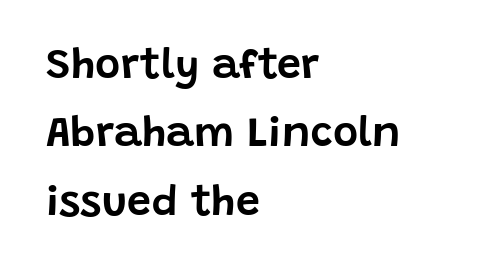
The image shows 43 px sans-serif type, upright; set left-aligned, normal line spacing (1.59x), normal letter spacing, not underlined; low stroke contrast and a large x-height.
